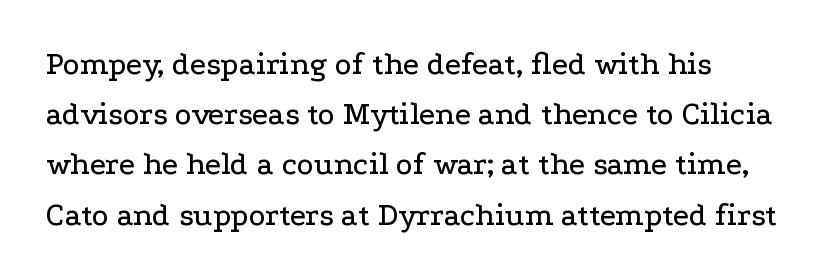
{"serif": "yes", "italic": "no", "width": "wide", "stroke_contrast": "low", "x_height": "medium", "monospaced": "no", "underline": "no", "line_spacing": "normal", "line_spacing_ratio": 1.57, "letter_spacing": "normal", "letter_spacing_em": 0.0, "glyph_px": 32}
